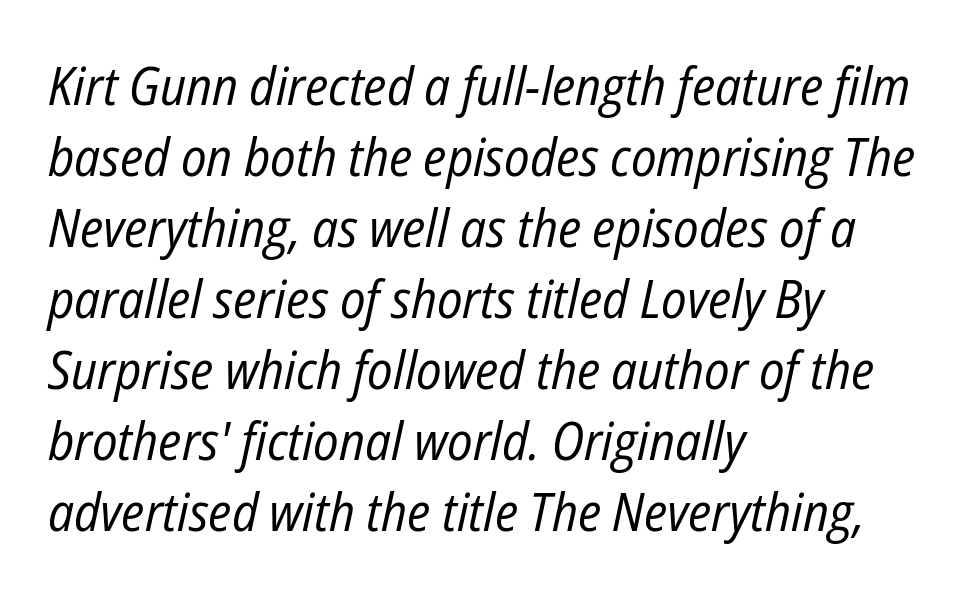
Q: Is the text bold? A: No.
Q: Is the text italic (slanted)? A: Yes, it leans right by about 12 degrees.
Q: Is the text underlined? A: No.
Q: How is the paragraph aligned? A: Left-aligned.
Q: Is the spacing between letters normal or unusually wide? A: Normal.
Q: Is the spacing between lines tight, normal or loose? A: Normal.
Q: Width (condensed, normal, or wide)? A: Condensed.
Q: Stroke contrast? A: Low.
Q: x-height? A: Medium.
Q: Monospaced? A: No.
